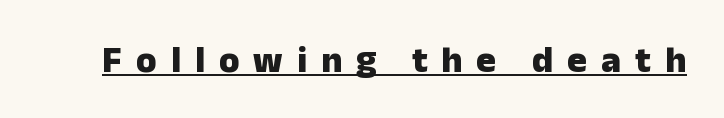
Q: Is the text bold? A: Yes.
Q: Is the text italic (slanted)? A: No, it is upright.
Q: Is the typeface a serif or a sans-serif typeface? A: Sans-serif.
Q: Is the text underlined? A: Yes.
Q: Is the spacing between letters normal or unusually wide? A: Unusually wide.
Q: Width (condensed, normal, or wide)? A: Normal.
Q: Stroke contrast? A: Low.
Q: x-height? A: Medium.
Q: Monospaced? A: No.
